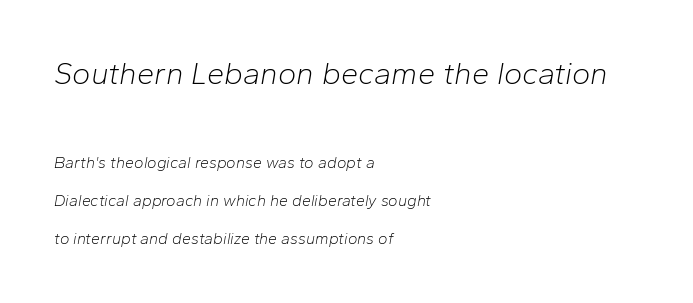
Q: Is the text bold? A: No.
Q: Is the text italic (slanted)? A: Yes, it leans right by about 10 degrees.
Q: Is the text underlined? A: No.
Q: How is the paragraph aligned? A: Left-aligned.
Q: Is the spacing between letters normal or unusually wide? A: Normal.
Q: Is the spacing between lines tight, normal or loose? A: Loose.
Q: Which block of text is set in a larger size, the first (top) or the second (bottom)? A: The first (top) one.
Q: Width (condensed, normal, or wide)? A: Normal.
Q: Stroke contrast? A: Low.
Q: x-height? A: Medium.
Q: Monospaced? A: No.
